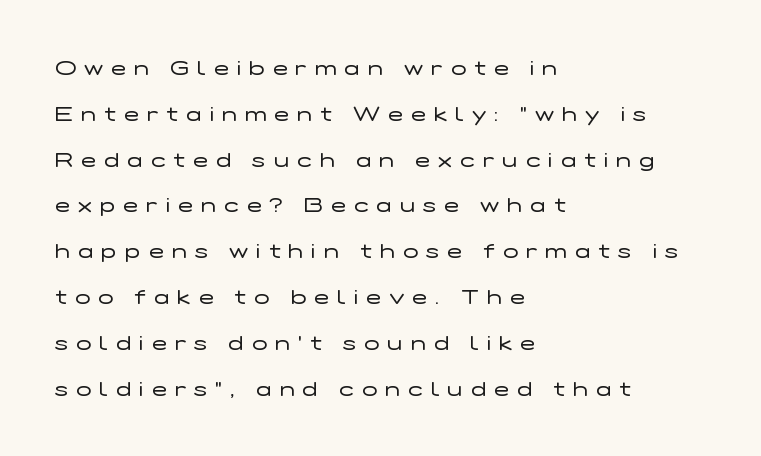
Q: Is the text bold? A: No.
Q: Is the text italic (slanted)? A: No, it is upright.
Q: Is the text underlined? A: No.
Q: How is the paragraph aligned? A: Left-aligned.
Q: Is the spacing between letters normal or unusually wide? A: Unusually wide.
Q: Is the spacing between lines tight, normal or loose? A: Loose.
